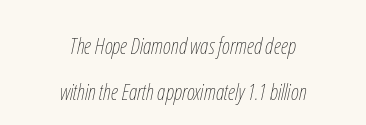
The image shows 22 px text type, italic (leaning right); set centered, loose line spacing (2.1x), normal letter spacing, not underlined.
